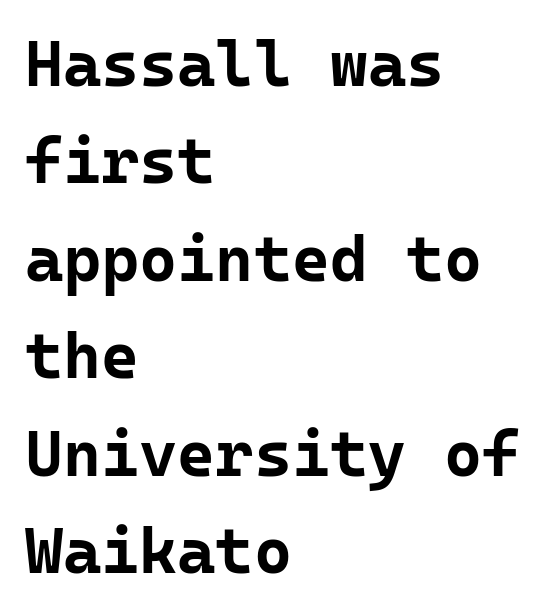
Q: Is the text bold? A: Yes.
Q: Is the text italic (slanted)? A: No, it is upright.
Q: Is the typeface a serif or a sans-serif typeface? A: Sans-serif.
Q: Is the text underlined? A: No.
Q: How is the paragraph aligned? A: Left-aligned.
Q: Is the spacing between letters normal or unusually wide? A: Normal.
Q: Is the spacing between lines tight, normal or loose? A: Normal.
Q: Width (condensed, normal, or wide)? A: Normal.
Q: Stroke contrast? A: Low.
Q: x-height? A: Medium.
Q: Monospaced? A: Yes.
